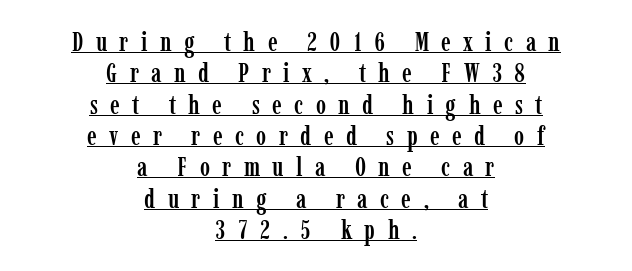
Between one letter and the next there's a generous, obvious gap. Italic: no, the glyphs are upright roman. Each line is balanced around a shared central axis. The glyphs are accompanied by a horizontal stroke just below them.
